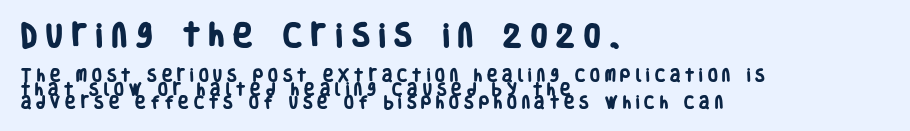
The image shows 26 px bold type; set left-aligned, tight line spacing (0.97x), unusually wide letter spacing (+0.36 em), not underlined; the first (top) block is 1.86x larger.
